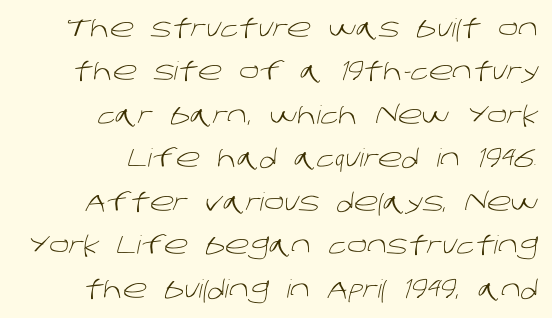
The text block is weighted toward the right margin, trailing off unevenly leftward. How are the letters spaced? Ordinarily, with no added tracking. Honestly, there is no underline to notice here at all. Weight: in the light-to-regular range.
